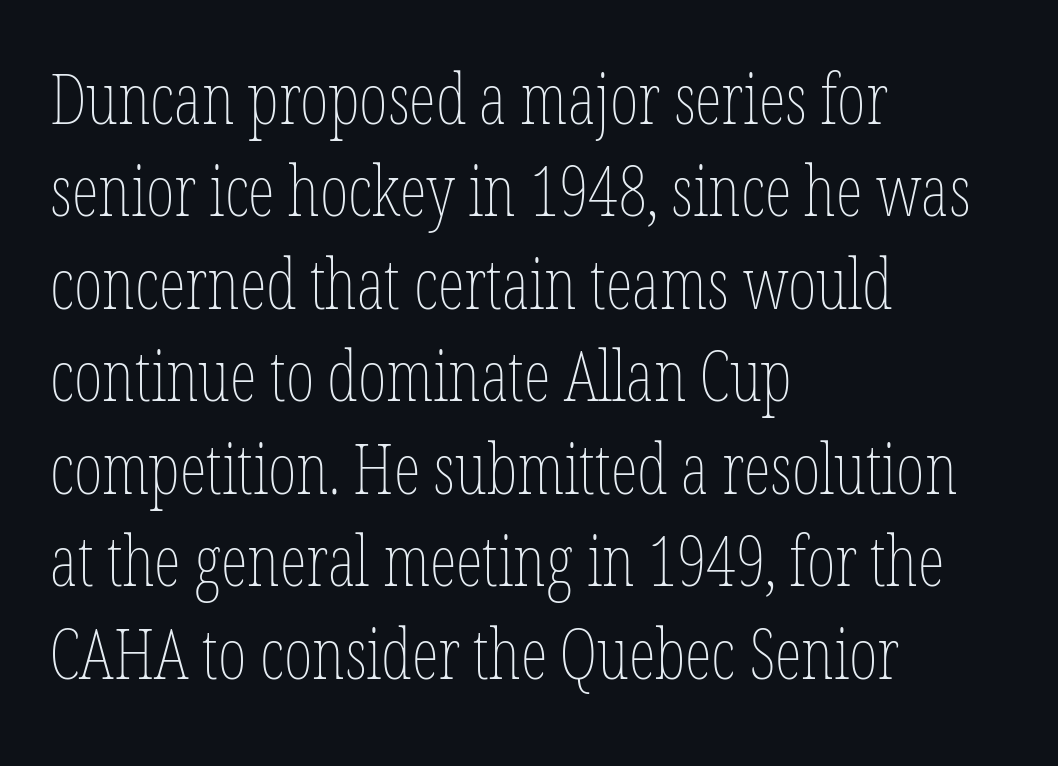
Q: Is the text bold? A: No.
Q: Is the text italic (slanted)? A: No, it is upright.
Q: Is the text underlined? A: No.
Q: How is the paragraph aligned? A: Left-aligned.
Q: Is the spacing between letters normal or unusually wide? A: Normal.
Q: Is the spacing between lines tight, normal or loose? A: Normal.
Q: Width (condensed, normal, or wide)? A: Condensed.
Q: Stroke contrast? A: Low.
Q: x-height? A: Medium.
Q: Monospaced? A: No.
